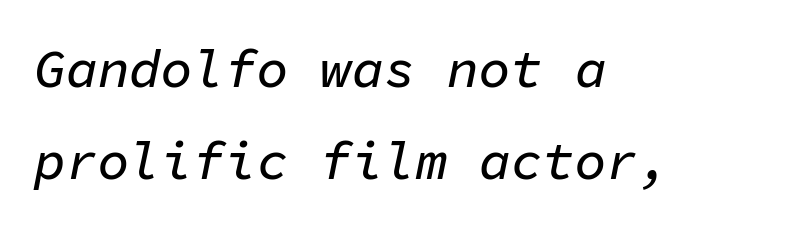
The text block is weighted toward the left margin, trailing off unevenly rightward. Underline: absent. These lines are rendered in a fixed-pitch font. Observe the lean: these are italic letterforms. The tracking reads as untouched default to a designer's eye.
